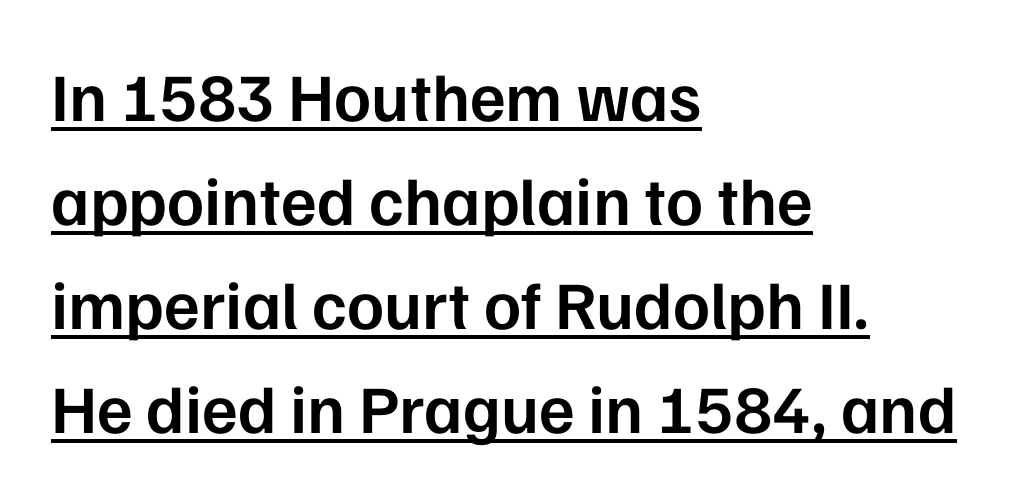
Q: Is the text bold? A: Semi-bold.
Q: Is the text italic (slanted)? A: No, it is upright.
Q: Is the typeface a serif or a sans-serif typeface? A: Sans-serif.
Q: Is the text underlined? A: Yes.
Q: How is the paragraph aligned? A: Left-aligned.
Q: Is the spacing between letters normal or unusually wide? A: Normal.
Q: Is the spacing between lines tight, normal or loose? A: Normal.
Q: Width (condensed, normal, or wide)? A: Normal.
Q: Stroke contrast? A: Low.
Q: x-height? A: Medium.
Q: Monospaced? A: No.
